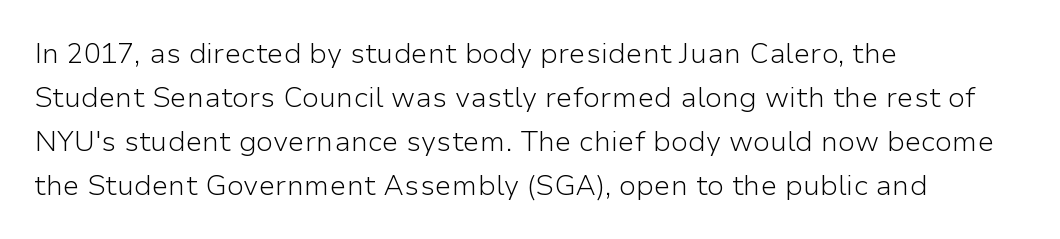
{"serif": "no", "italic": "no", "bold": "no", "weight": "light", "width": "normal", "stroke_contrast": "low", "x_height": "medium", "monospaced": "no", "underline": "no", "align": "left", "line_spacing": "normal", "line_spacing_ratio": 1.57, "letter_spacing": "normal", "letter_spacing_em": 0.0, "glyph_px": 28}
